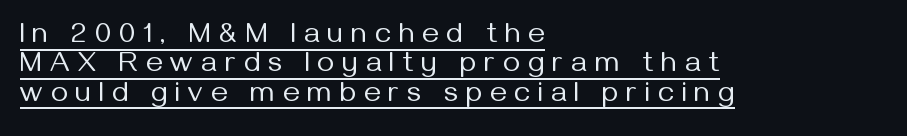
Character widths vary here, with narrow letters taking less room than wide ones. Typeset ragged right — the left edge is the straight one. The passage shown stacks its lines with hardly any gap. When letters stand straight like this, we call the style roman or upright. This rendering employs a face without finishing strokes, i.e., a sans-serif.
